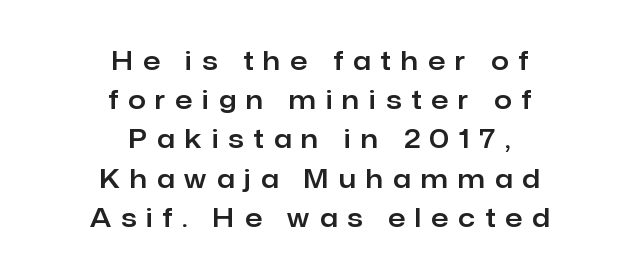
Q: Is the text italic (slanted)? A: No, it is upright.
Q: Is the text underlined? A: No.
Q: How is the paragraph aligned? A: Centered.
Q: Is the spacing between letters normal or unusually wide? A: Unusually wide.
Q: Is the spacing between lines tight, normal or loose? A: Normal.
